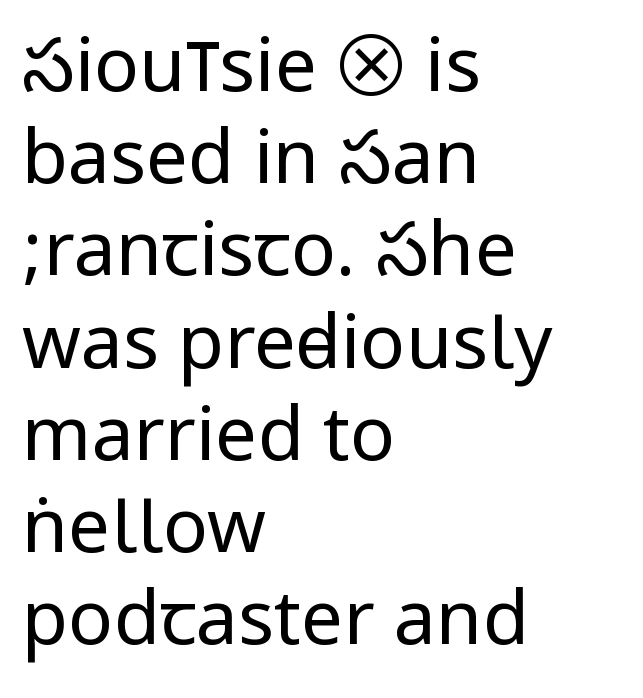
Q: Is the text bold? A: No.
Q: Is the text italic (slanted)? A: No, it is upright.
Q: Is the typeface a serif or a sans-serif typeface? A: Sans-serif.
Q: Is the text underlined? A: No.
Q: How is the paragraph aligned? A: Left-aligned.
Q: Is the spacing between letters normal or unusually wide? A: Normal.
Q: Width (condensed, normal, or wide)? A: Condensed.
Q: Stroke contrast? A: Low.
